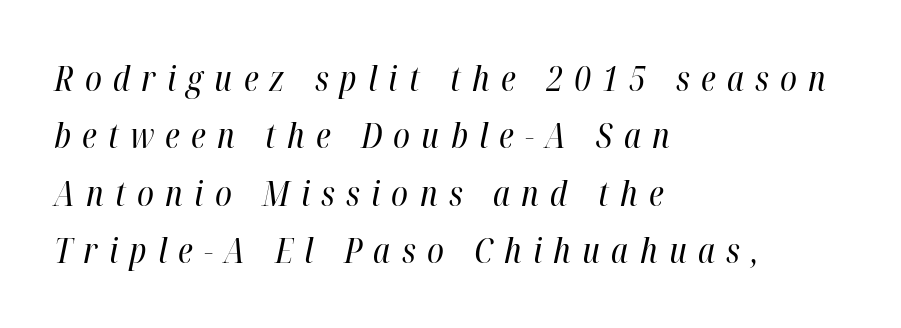
{"italic": "yes", "lean": "right", "slant_degrees": 12, "bold": "no", "weight": "regular", "width": "condensed", "stroke_contrast": "high", "x_height": "medium", "monospaced": "no", "underline": "no", "align": "left", "line_spacing": "normal", "line_spacing_ratio": 1.69, "letter_spacing": "wide", "letter_spacing_em": 0.33, "glyph_px": 34}
